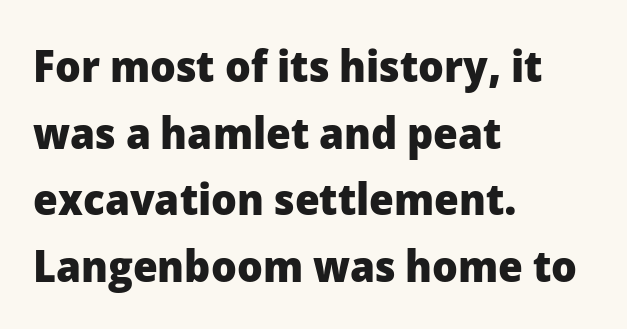
Q: Is the text bold? A: Yes.
Q: Is the text italic (slanted)? A: No, it is upright.
Q: Is the typeface a serif or a sans-serif typeface? A: Sans-serif.
Q: Is the text underlined? A: No.
Q: How is the paragraph aligned? A: Left-aligned.
Q: Is the spacing between letters normal or unusually wide? A: Normal.
Q: Is the spacing between lines tight, normal or loose? A: Normal.
Q: Width (condensed, normal, or wide)? A: Normal.
Q: Stroke contrast? A: Low.
Q: x-height? A: Medium.
Q: Monospaced? A: No.
